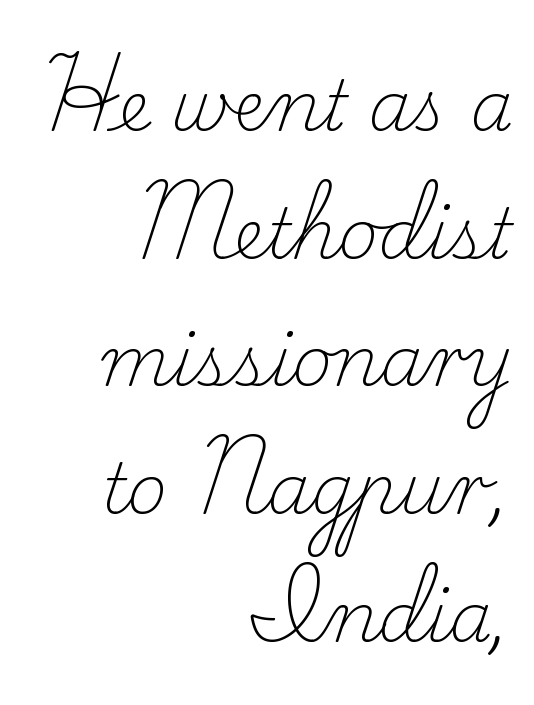
Tracking value appears to be zero — textbook default spacing. Horizontal alignment here is rightward, an uncommon choice for prose. The font sits on the lighter half of the weight spectrum, regular included. Has an underline been added? It has not. Note: serifs present on the glyphs.
